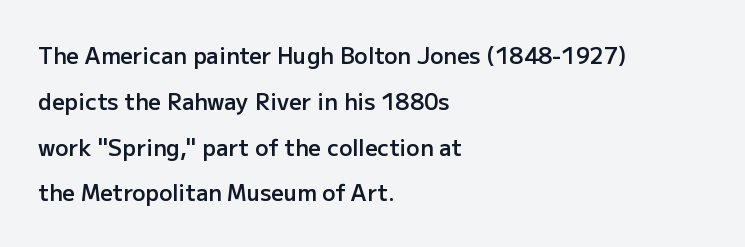
The image shows 22 px text type, upright; set left-aligned, loose line spacing (2.08x), normal letter spacing, not underlined.
